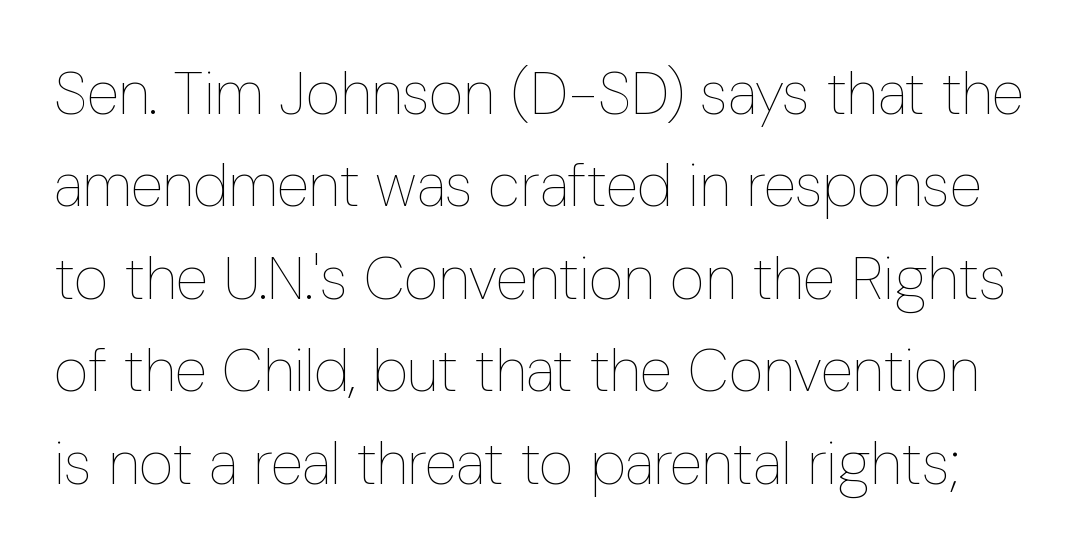
{"italic": "no", "bold": "no", "weight": "thin", "width": "condensed", "stroke_contrast": "low", "x_height": "medium", "monospaced": "no", "underline": "no", "line_spacing": "normal", "line_spacing_ratio": 1.54, "letter_spacing": "normal", "letter_spacing_em": 0.0, "glyph_px": 60}
